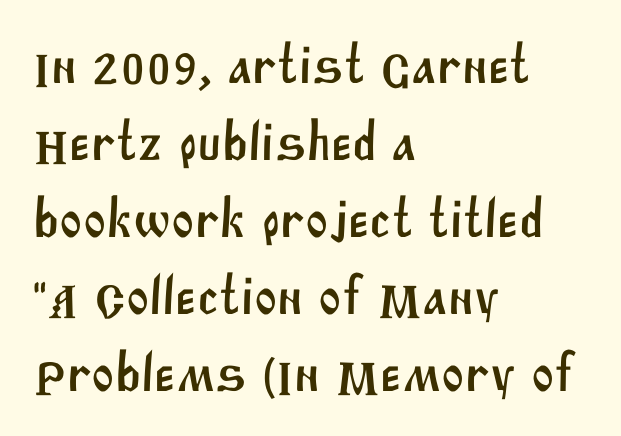
Q: Is the typeface a serif or a sans-serif typeface? A: Sans-serif.
Q: Is the text underlined? A: No.
Q: How is the paragraph aligned? A: Left-aligned.
Q: Is the spacing between letters normal or unusually wide? A: Normal.
Q: Is the spacing between lines tight, normal or loose? A: Normal.
Q: Width (condensed, normal, or wide)? A: Normal.
Q: Stroke contrast? A: Medium.
Q: x-height? A: Large.
Q: Monospaced? A: No.
